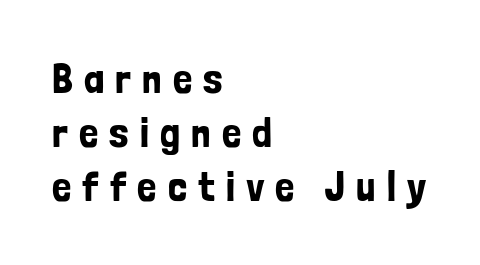
The line-height multiplier appears to be the usual default. Designer's note — italics off, roman on. The compositor pushed each line to the left boundary. In terms of letterspacing, this is a distinctly airy, spread setting. Letters rest on an invisible, unmarked baseline.
